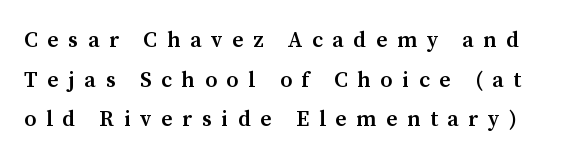
Q: Is the text bold? A: Semi-bold.
Q: Is the text italic (slanted)? A: No, it is upright.
Q: Is the text underlined? A: No.
Q: Is the spacing between letters normal or unusually wide? A: Unusually wide.
